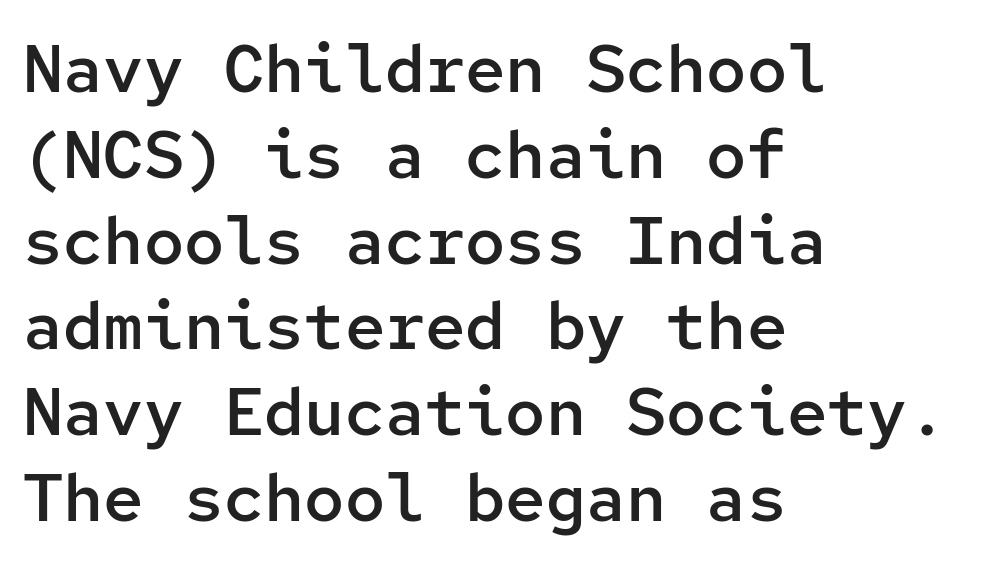
Q: Is the text bold? A: Semi-bold.
Q: Is the text italic (slanted)? A: No, it is upright.
Q: Is the typeface a serif or a sans-serif typeface? A: Sans-serif.
Q: Is the text underlined? A: No.
Q: How is the paragraph aligned? A: Left-aligned.
Q: Is the spacing between letters normal or unusually wide? A: Normal.
Q: Is the spacing between lines tight, normal or loose? A: Normal.
Q: Width (condensed, normal, or wide)? A: Normal.
Q: Stroke contrast? A: Low.
Q: x-height? A: Medium.
Q: Monospaced? A: Yes.
